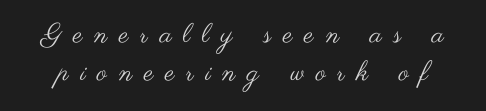
Stroke mass is kept to a normal reading level or below. This rendering features lettering with no underline. Honestly, the row spacing looks completely unremarkable. Tracking here is generous; glyphs stand well apart from one another.
